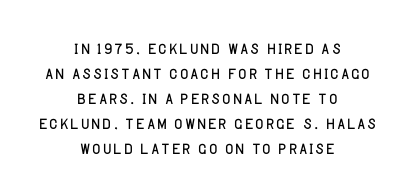
Q: Is the text bold? A: No.
Q: Is the text italic (slanted)? A: No, it is upright.
Q: Is the text underlined? A: No.
Q: How is the paragraph aligned? A: Centered.
Q: Is the spacing between letters normal or unusually wide? A: Normal.
Q: Is the spacing between lines tight, normal or loose? A: Tight.
